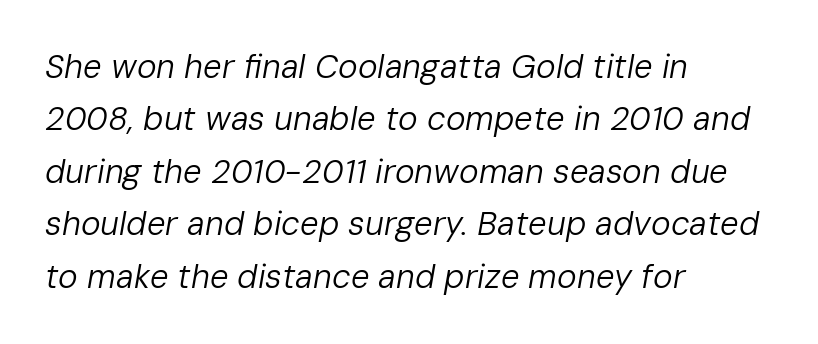
Default kerning and tracking; the words read as compact shapes. Do the characters align in a grid? No, the font is proportional. Whoever set this chose a conventional vertical rhythm. The compositor pushed each line to the left boundary.
